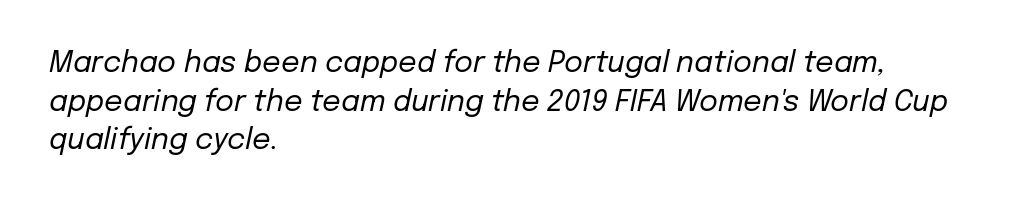
{"italic": "yes", "lean": "right", "slant_degrees": 12, "bold": "no", "weight": "regular", "width": "normal", "stroke_contrast": "low", "x_height": "medium", "monospaced": "no", "underline": "no", "align": "left", "line_spacing": "normal", "line_spacing_ratio": 1.33, "letter_spacing": "normal", "letter_spacing_em": 0.0, "glyph_px": 29}
